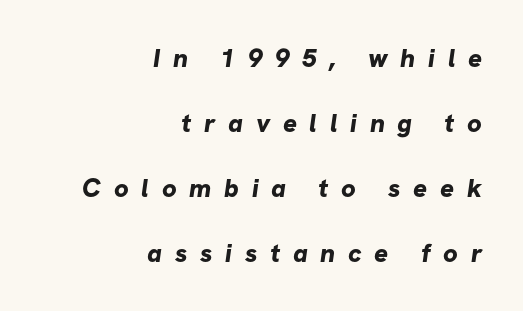
{"bold": "yes", "underline": "no", "align": "right", "line_spacing": "loose", "line_spacing_ratio": 2.5, "letter_spacing": "wide", "letter_spacing_em": 0.49, "glyph_px": 26}
